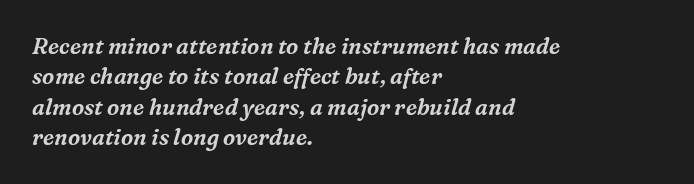
The image shows 22 px text type, italic (leaning right); set left-aligned, normal line spacing (1.38x), normal letter spacing, not underlined.
